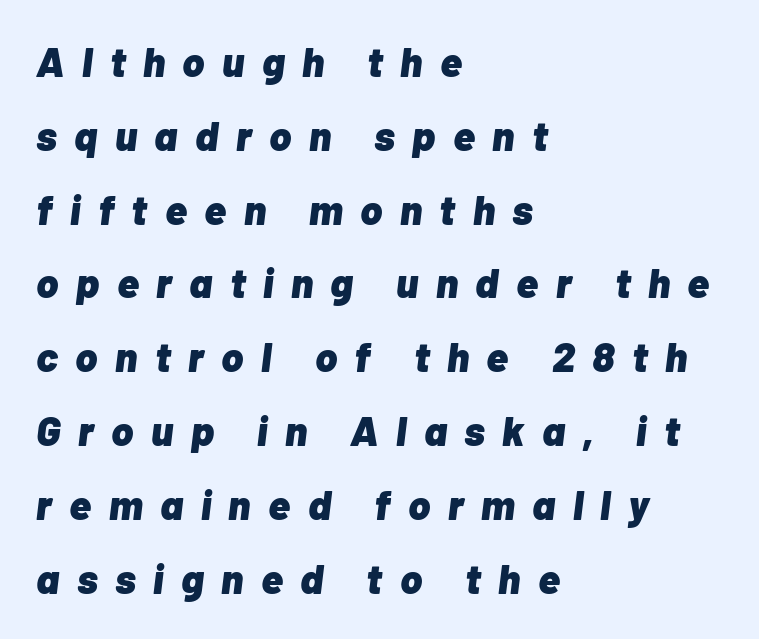
{"italic": "yes", "lean": "right", "slant_degrees": 7, "bold": "yes", "weight": "heavy", "width": "normal", "stroke_contrast": "low", "x_height": "medium", "monospaced": "no", "underline": "no", "align": "left", "line_spacing_ratio": 1.8, "letter_spacing": "wide", "letter_spacing_em": 0.43, "glyph_px": 41}
